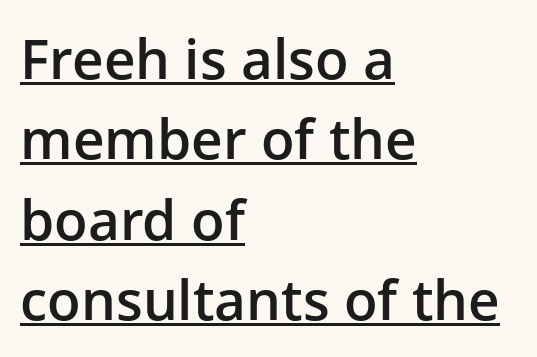
{"serif": "no", "italic": "no", "bold": "semi", "weight": "semibold", "width": "normal", "stroke_contrast": "low", "x_height": "medium", "monospaced": "no", "underline": "yes", "align": "left", "line_spacing": "normal", "line_spacing_ratio": 1.46, "letter_spacing": "normal", "letter_spacing_em": 0.0, "glyph_px": 55}
